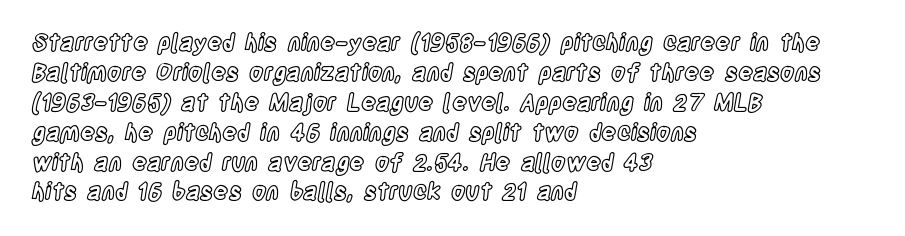
The rendering keeps characters at their native spacing. The string is rendered with underlining switched off. The paragraph has a hard left edge and a soft right edge. One glance says typical: line gaps are just what's usual.
